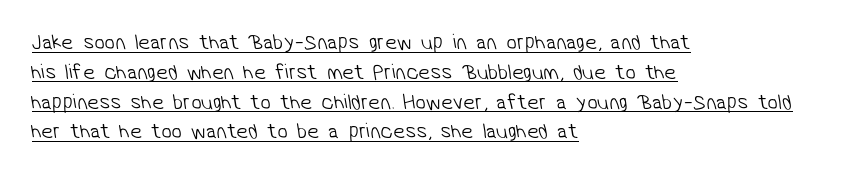
Q: Is the text bold? A: No.
Q: Is the text underlined? A: Yes.
Q: How is the paragraph aligned? A: Left-aligned.
Q: Is the spacing between letters normal or unusually wide? A: Normal.
Q: Is the spacing between lines tight, normal or loose? A: Normal.
